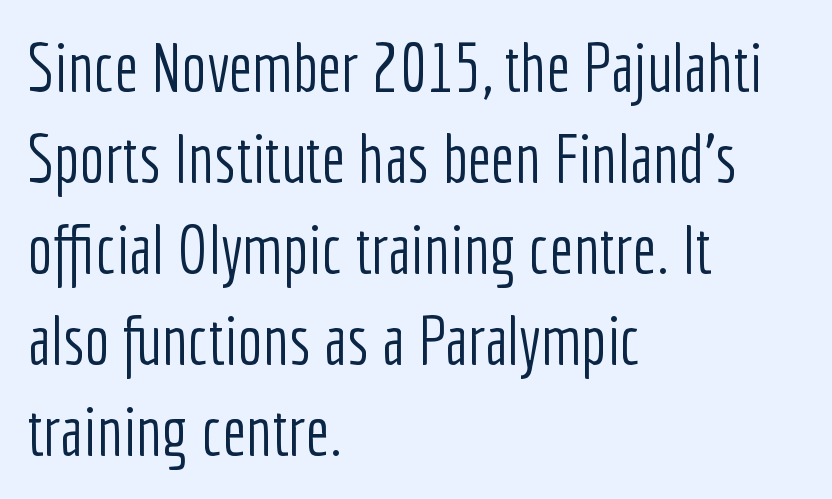
The image shows 67 px light, condensed sans-serif type, upright; set left-aligned, normal line spacing (1.36x), normal letter spacing, not underlined; low stroke contrast and a medium x-height.
